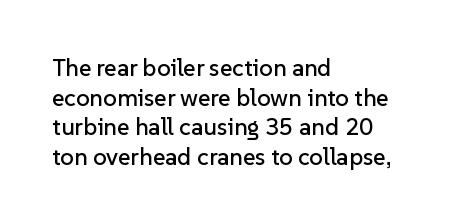
The image shows 24 px text type, upright; set left-aligned, line spacing 1.23x, normal letter spacing, not underlined.
